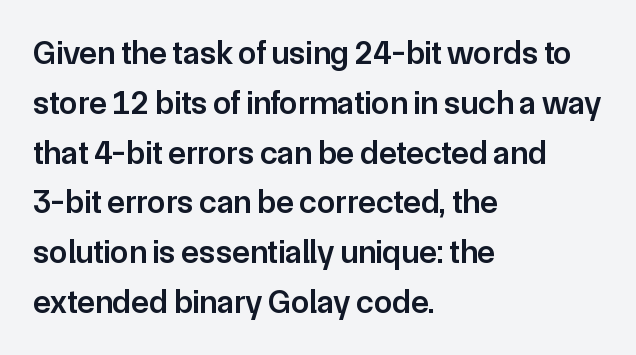
{"serif": "no", "italic": "no", "bold": "semi", "weight": "semibold", "width": "normal", "stroke_contrast": "low", "x_height": "medium", "monospaced": "no", "underline": "no", "align": "left", "line_spacing": "normal", "line_spacing_ratio": 1.51, "letter_spacing": "normal", "letter_spacing_em": 0.0, "glyph_px": 33}
